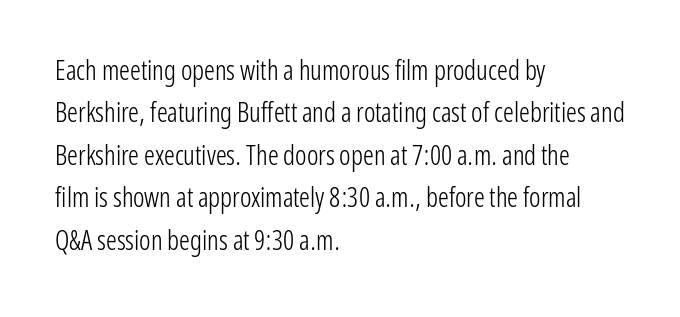
The image shows 27 px text type, upright; set left-aligned, normal line spacing (1.57x), normal letter spacing, not underlined.
